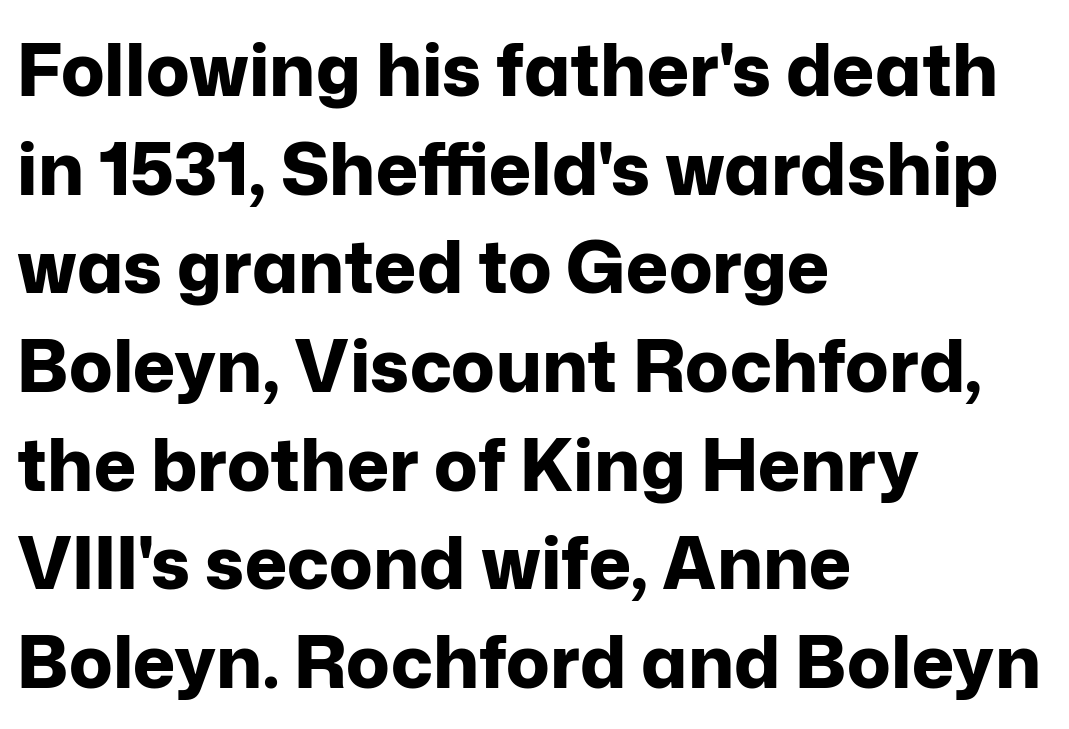
Each letter's strokes conclude bluntly, with no projecting serifs. The font's upright variant was chosen for this text. Note the varied advance widths — an 'i' is clearly narrower than an 'm'. Compared with a centered layout, this one pins lines to the left instead. The space beneath each line is pristine and unruled.
